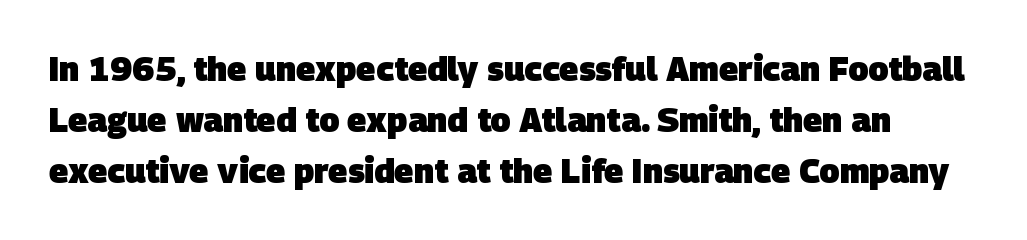
{"serif": "no", "bold": "yes", "weight": "heavy", "width": "normal", "stroke_contrast": "low", "x_height": "large", "monospaced": "no", "underline": "no", "line_spacing": "normal", "line_spacing_ratio": 1.54, "letter_spacing": "normal", "letter_spacing_em": 0.0, "glyph_px": 33}
